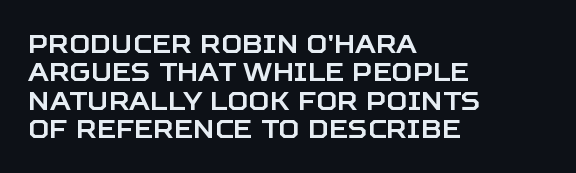
{"italic": "no", "underline": "no", "align": "left", "line_spacing": "tight", "line_spacing_ratio": 1.09, "letter_spacing": "normal", "letter_spacing_em": 0.0, "glyph_px": 26}
